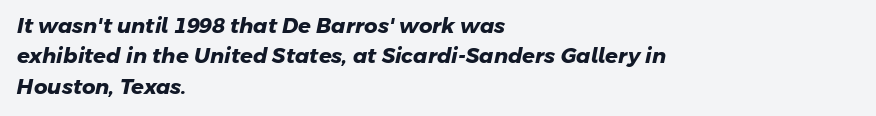
The image shows 21 px bold type; set left-aligned, normal line spacing (1.45x), normal letter spacing, not underlined.
